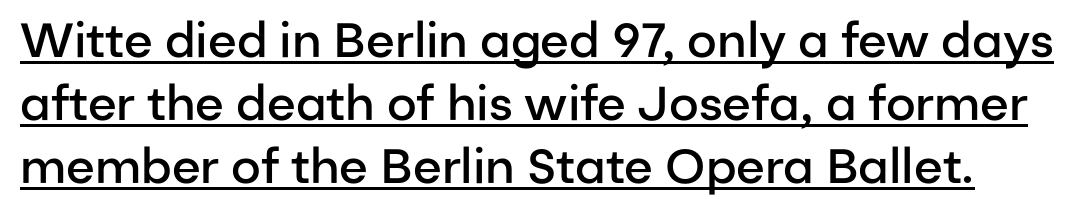
Typographically, this falls in the sans-serif category. The vertical gap from one line to the next is medium. This sample uses an upright cut, with every glyph sitting square on the baseline. The rendering keeps characters at their native spacing. The passage shown is underscored from start to finish. A bit beefed up — I'd call it semibold rather than bold.
